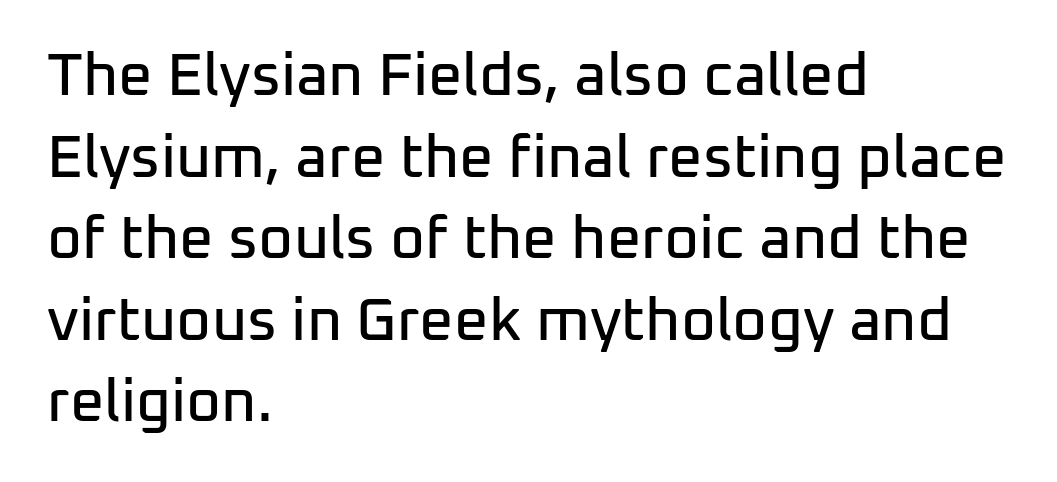
Words float on clear page, feet unadorned. The face used here is rendered with its standard letterfit. The letters stand upright; this is a roman face. You can tell from the bare stems that sans-serif type was used.
